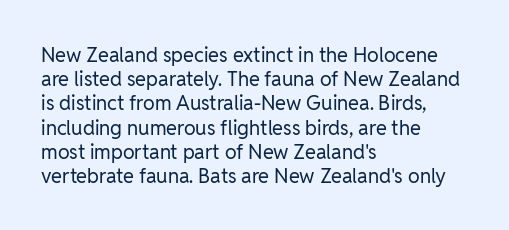
Q: Is the text bold? A: No.
Q: Is the text italic (slanted)? A: No, it is upright.
Q: Is the text underlined? A: No.
Q: How is the paragraph aligned? A: Left-aligned.
Q: Is the spacing between letters normal or unusually wide? A: Normal.
